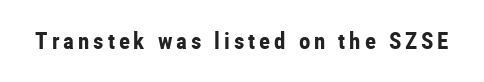
{"italic": "no", "bold": "yes", "underline": "no", "glyph_px": 23}
